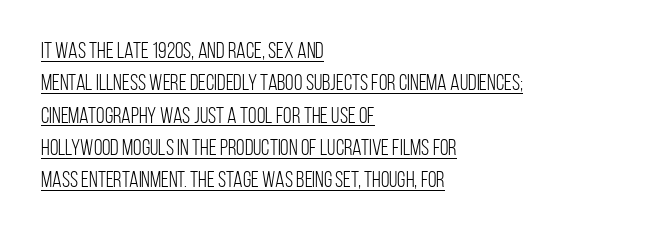
The image shows 22 px text type, upright; set left-aligned, normal line spacing (1.47x), normal letter spacing, underlined.
